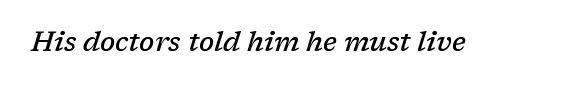
Rendered with sloped, italic letterforms. Just letters on the line, the space beneath them empty. In terms of letterspacing, this is plain default setting. I'd describe the lettering as semibold — firm but not a full bold.
